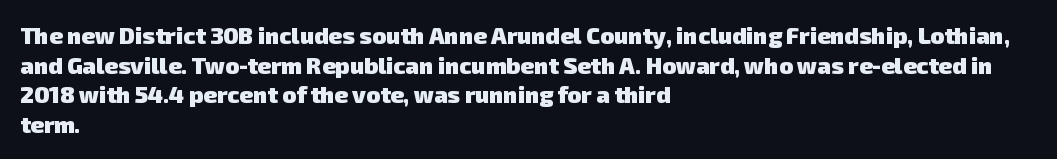
Plain, unruled lines of type. What weight is shown? A full bold with thick strokes. Rows of type keep a routine distance in the vertical direction. Students, note that the glyphs here touch the page at normal intervals. In CSS terms this would be text-align: left.
